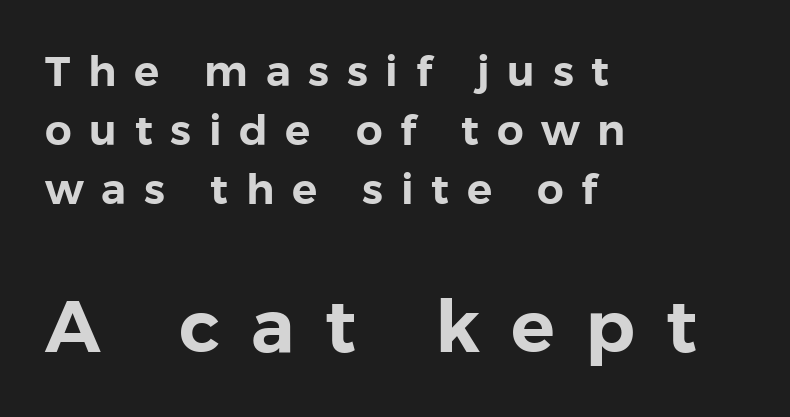
The image shows 73 px sans-serif type, upright; set left-aligned, normal line spacing (1.41x), unusually wide letter spacing (+0.42 em), not underlined; the second (bottom) block is 1.74x larger; low stroke contrast and a medium x-height.
